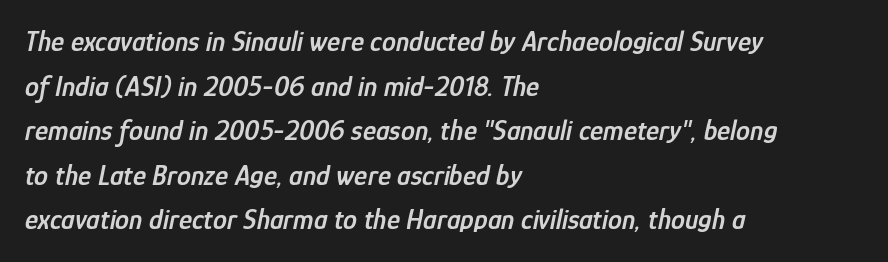
Tall strokes in this sample are angled rather than plumb. Think of a printed novel: that variable character pitch is what you see here. The lines in this sample share a left origin and differ only in where they stop. Its strokes are somewhat broadened, the hallmark of semibold type.
